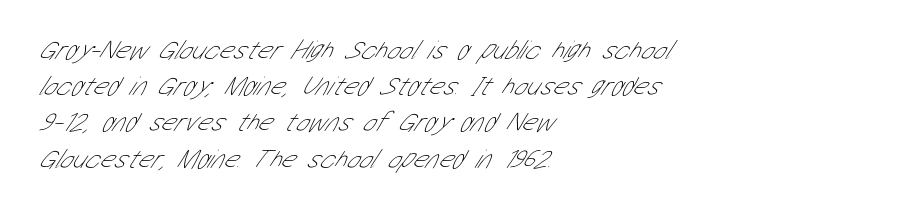
{"bold": "no", "underline": "no", "align": "left", "line_spacing": "normal", "line_spacing_ratio": 1.34, "letter_spacing": "normal", "letter_spacing_em": 0.0, "glyph_px": 27}
